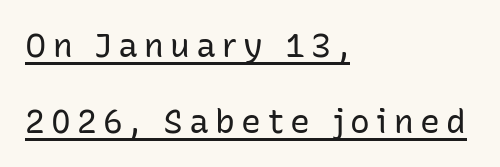
The image shows 33 px regular-weight sans-serif type, upright; set left-aligned, loose line spacing (2.3x), underlined; low stroke contrast and a medium x-height.
